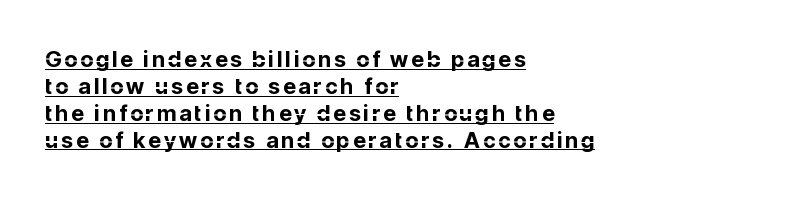
The image shows 22 px bold type, upright; set left-aligned, line spacing 1.22x, underlined.
